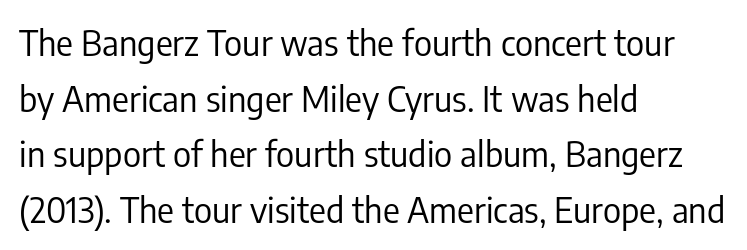
Q: Is the text bold? A: No.
Q: Is the text italic (slanted)? A: No, it is upright.
Q: Is the typeface a serif or a sans-serif typeface? A: Sans-serif.
Q: Is the text underlined? A: No.
Q: How is the paragraph aligned? A: Left-aligned.
Q: Is the spacing between letters normal or unusually wide? A: Normal.
Q: Is the spacing between lines tight, normal or loose? A: Normal.
Q: Width (condensed, normal, or wide)? A: Condensed.
Q: Stroke contrast? A: Low.
Q: x-height? A: Medium.
Q: Monospaced? A: No.
